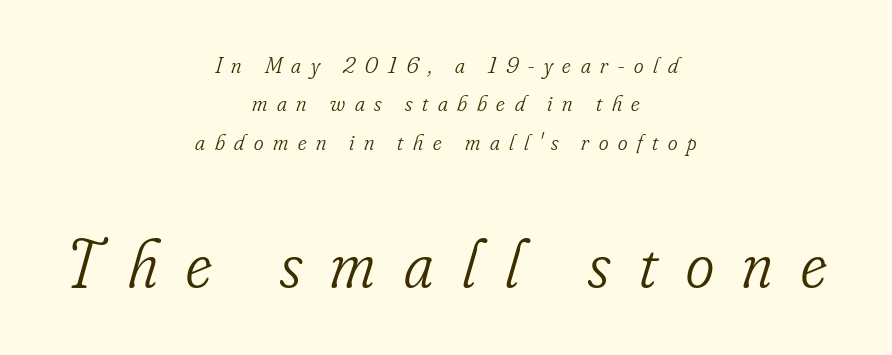
{"serif": "yes", "italic": "yes", "lean": "right", "slant_degrees": 16, "bold": "no", "weight": "light", "width": "condensed", "stroke_contrast": "low", "x_height": "small", "monospaced": "no", "underline": "no", "align": "center", "line_spacing": "normal", "line_spacing_ratio": 1.67, "letter_spacing": "wide", "letter_spacing_em": 0.42, "larger_block": "second", "size_ratio": 2.96, "glyph_px": 68}
